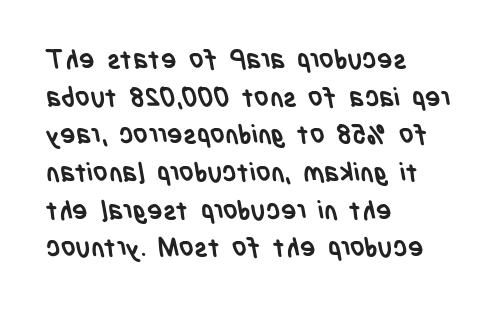
{"bold": "yes", "underline": "no", "align": "left", "line_spacing": "normal", "line_spacing_ratio": 1.45, "letter_spacing": "normal", "letter_spacing_em": 0.0, "glyph_px": 26}
